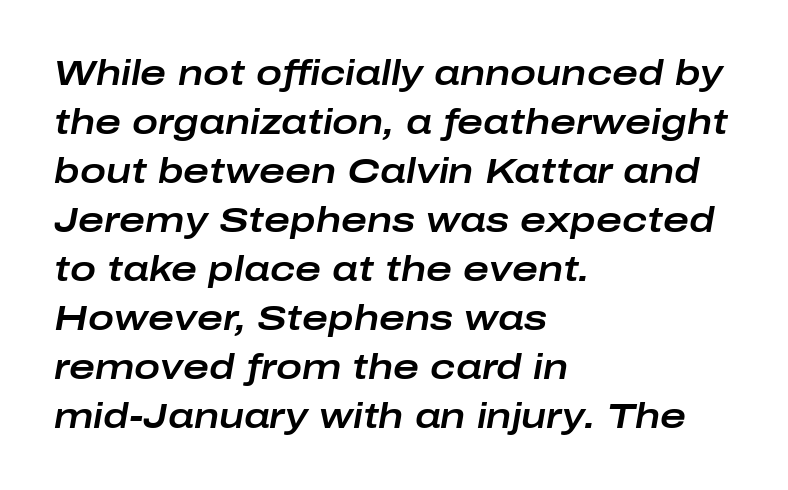
The image shows 35 px wide type, italic (leaning right); set left-aligned, normal line spacing (1.4x), normal letter spacing, not underlined; low stroke contrast and a medium x-height.
